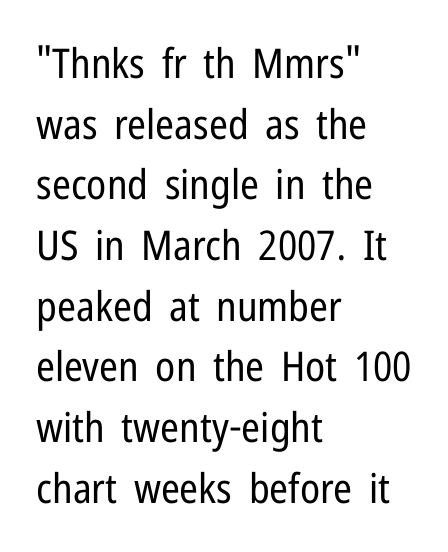
Regarding serifs, this sample does without them. Regarding leading, the lines here are spaced in the standard way. Just letters on the line, the space beneath them empty. Italic? Not at all — the glyphs are vertical. Students, note that the glyphs here touch the page at normal intervals. Where is the straight margin? On the left.
